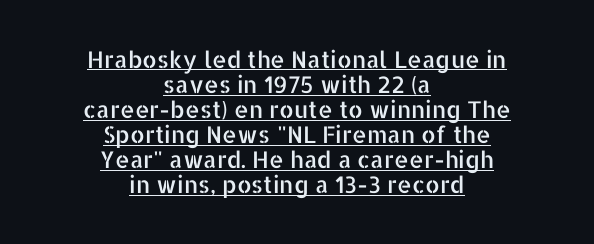
The rendered words wear a rule along their underside. The setting favours the middle, as headings and verse often do. Is there any slant? The stems are plumb. Characters follow at the spacing the type designer built in.
